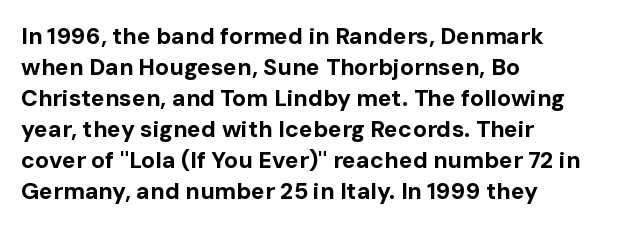
The image shows 23 px bold type, upright; set left-aligned, normal line spacing (1.35x), normal letter spacing, not underlined.
